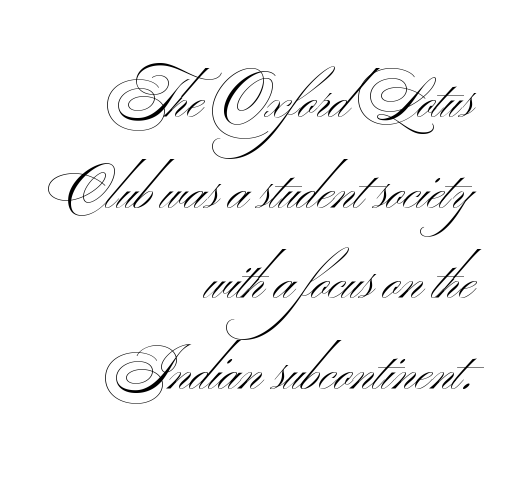
The image shows 54 px light, wide sans-serif type; set right-aligned, normal line spacing (1.68x), normal letter spacing, not underlined; medium stroke contrast and a small x-height.
